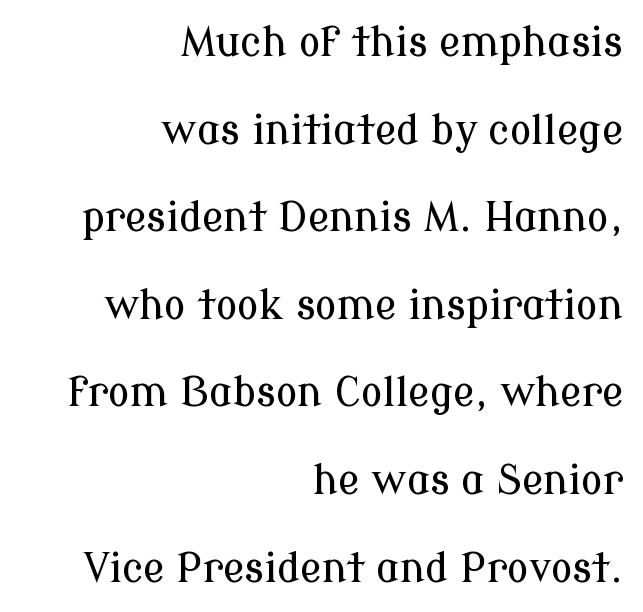
Q: Is the text italic (slanted)? A: No, it is upright.
Q: Is the typeface a serif or a sans-serif typeface? A: Serif.
Q: Is the text underlined? A: No.
Q: How is the paragraph aligned? A: Right-aligned.
Q: Is the spacing between letters normal or unusually wide? A: Normal.
Q: Is the spacing between lines tight, normal or loose? A: Loose.
Q: Width (condensed, normal, or wide)? A: Normal.
Q: Stroke contrast? A: Low.
Q: x-height? A: Medium.
Q: Monospaced? A: No.
